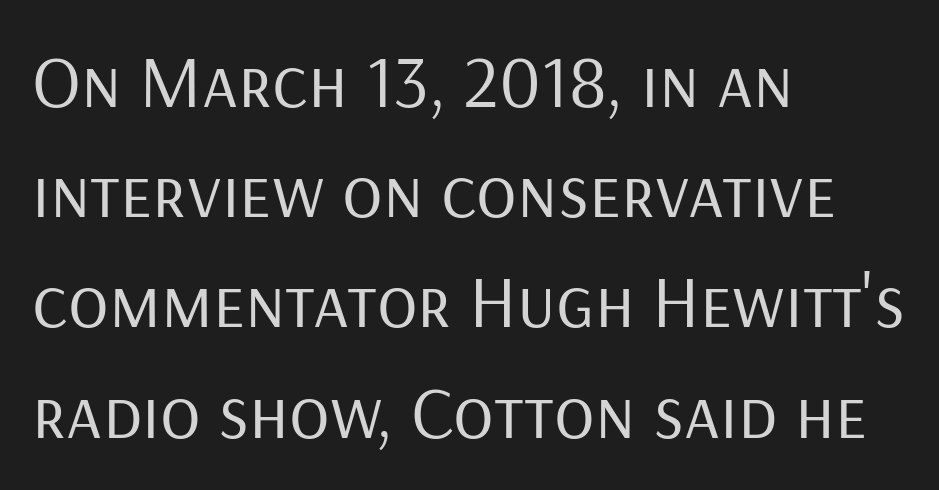
The image shows 75 px regular-weight sans-serif type, upright; set left-aligned, normal line spacing (1.47x), normal letter spacing, not underlined; low stroke contrast and a medium x-height.
